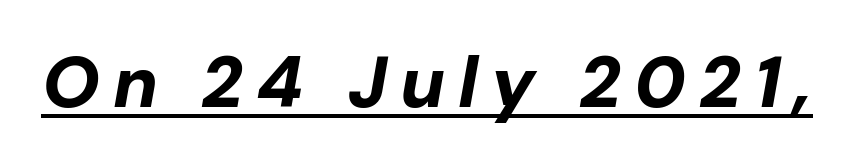
Heavy-handed strokes throughout: this text is bold. The rendering applies a slant to the glyphs. This sample has the flowing, uneven cadence of proportional lettering. The string is rendered with underlining switched on.
